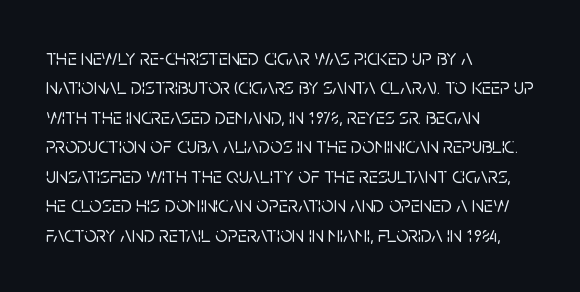
Reading down the block, your eye returns to a fixed left position each line. The type sits square on the baseline with zero lean. The space directly below the letters is spotless. Notice how descenders clear the ascenders below comfortably — that's standard leading. Each word holds together tightly as a unit, with standard inter-letter gaps.
